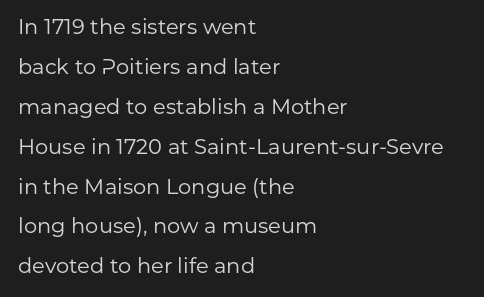
This reads as an unemphasized weight, regular at the heaviest. Default kerning and tracking; the words read as compact shapes. Airy leading. A bare baseline throughout the passage.
